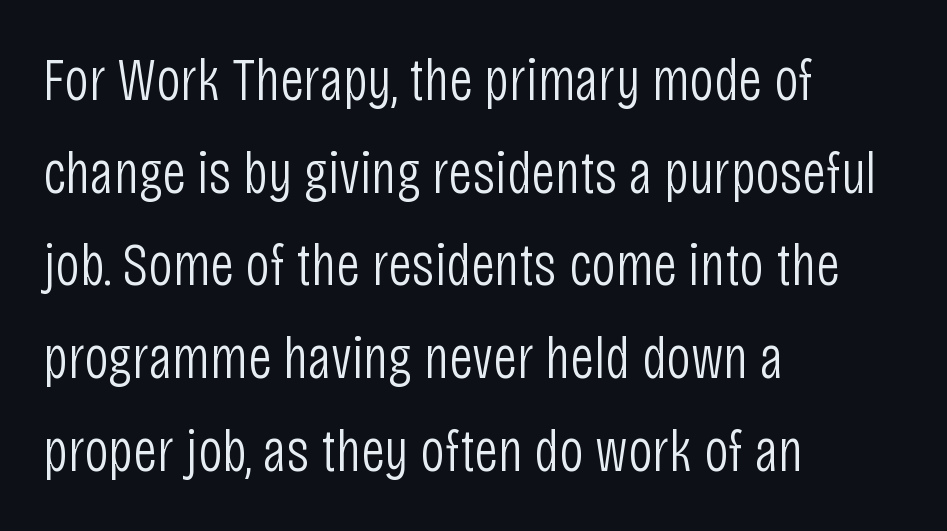
Q: Is the text bold? A: No.
Q: Is the text italic (slanted)? A: No, it is upright.
Q: Is the typeface a serif or a sans-serif typeface? A: Sans-serif.
Q: Is the text underlined? A: No.
Q: How is the paragraph aligned? A: Left-aligned.
Q: Is the spacing between letters normal or unusually wide? A: Normal.
Q: Is the spacing between lines tight, normal or loose? A: Normal.
Q: Width (condensed, normal, or wide)? A: Condensed.
Q: Stroke contrast? A: Low.
Q: x-height? A: Large.
Q: Monospaced? A: No.
